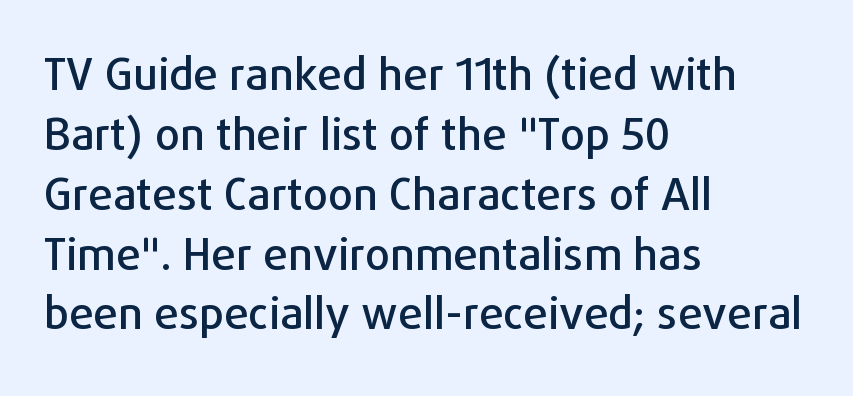
Q: Is the text italic (slanted)? A: No, it is upright.
Q: Is the typeface a serif or a sans-serif typeface? A: Sans-serif.
Q: Is the text underlined? A: No.
Q: How is the paragraph aligned? A: Left-aligned.
Q: Is the spacing between letters normal or unusually wide? A: Normal.
Q: Is the spacing between lines tight, normal or loose? A: Normal.
Q: Width (condensed, normal, or wide)? A: Normal.
Q: Stroke contrast? A: Low.
Q: x-height? A: Medium.
Q: Monospaced? A: No.
